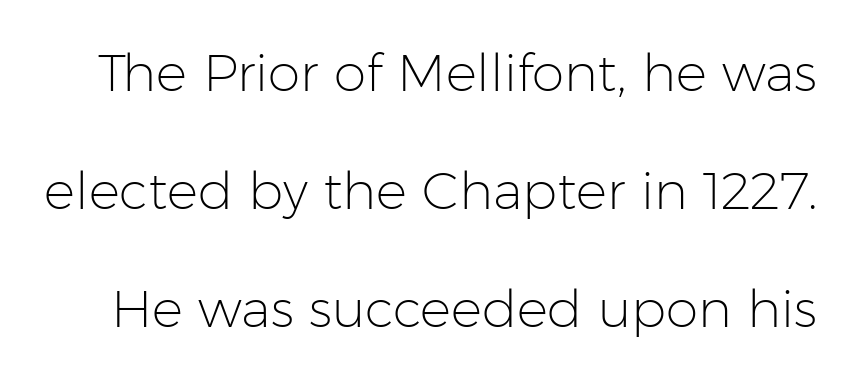
{"serif": "no", "italic": "no", "bold": "no", "weight": "light", "width": "normal", "stroke_contrast": "low", "x_height": "medium", "monospaced": "no", "underline": "no", "line_spacing": "loose", "line_spacing_ratio": 2.27, "letter_spacing": "normal", "letter_spacing_em": 0.0, "glyph_px": 52}
